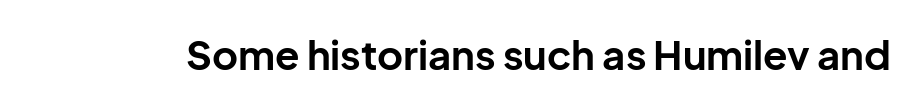
The image shows 40 px bold sans-serif type, upright; set normal letter spacing, not underlined; low stroke contrast and a medium x-height.
